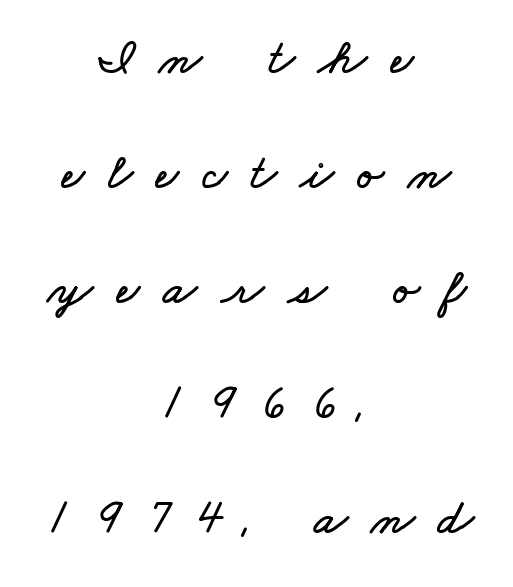
{"width": "wide", "stroke_contrast": "low", "x_height": "small", "monospaced": "no", "underline": "no", "align": "center", "line_spacing": "loose", "line_spacing_ratio": 2.3, "letter_spacing": "wide", "letter_spacing_em": 0.47, "glyph_px": 50}
